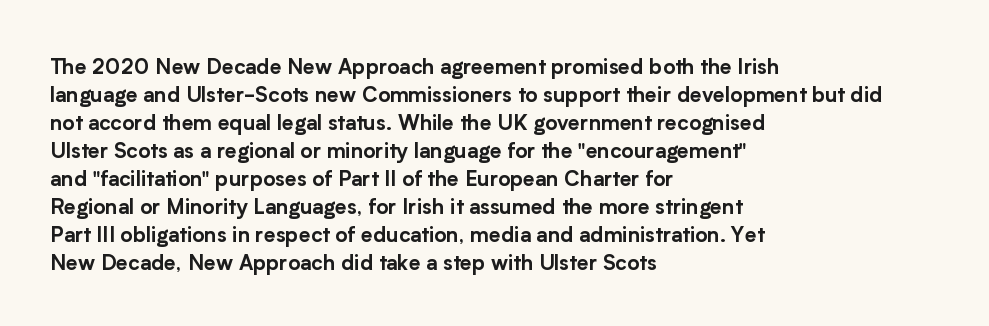
If you measured baseline to baseline, you'd find a middling distance. Descenders are the only things crossing below the line. The lines in this sample share a left origin and differ only in where they stop. Letter spacing: default. Quick note: not italic, upright.
